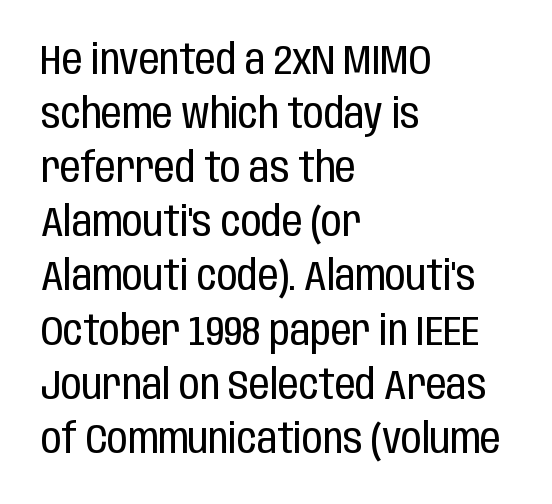
{"serif": "no", "italic": "no", "bold": "no", "weight": "regular", "width": "condensed", "stroke_contrast": "low", "x_height": "large", "monospaced": "no", "underline": "no", "align": "left", "line_spacing": "normal", "line_spacing_ratio": 1.32, "letter_spacing": "normal", "letter_spacing_em": 0.0, "glyph_px": 41}
